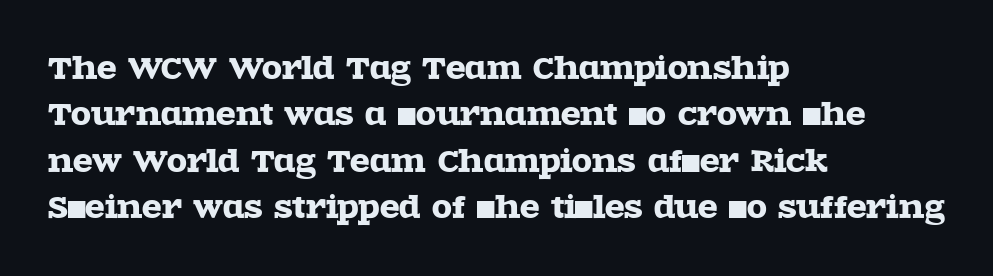
The image shows 29 px wide serif type, upright; set left-aligned, normal line spacing (1.6x), normal letter spacing, not underlined; a large x-height.
